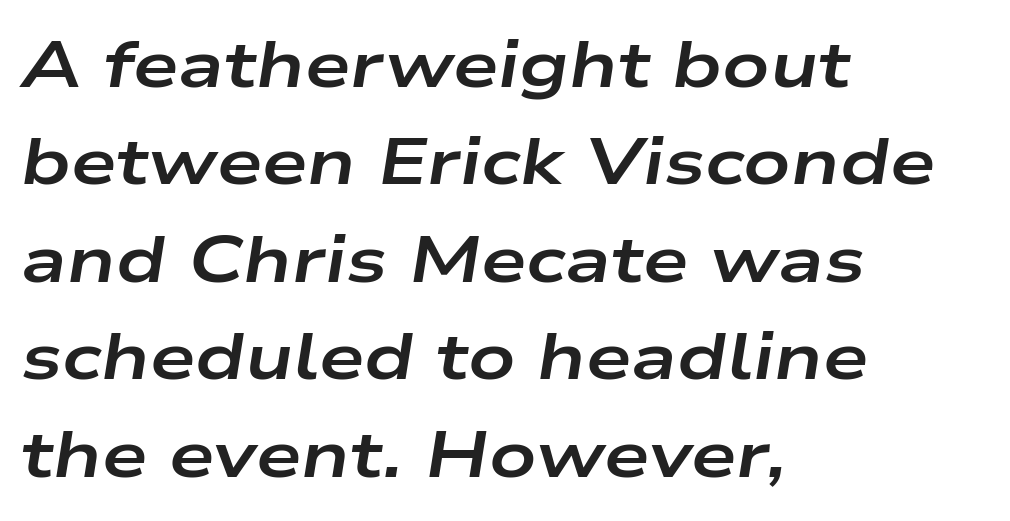
The image shows 65 px bold, wide type, italic (leaning right); set left-aligned, normal line spacing (1.5x), normal letter spacing, not underlined; low stroke contrast and a medium x-height.
